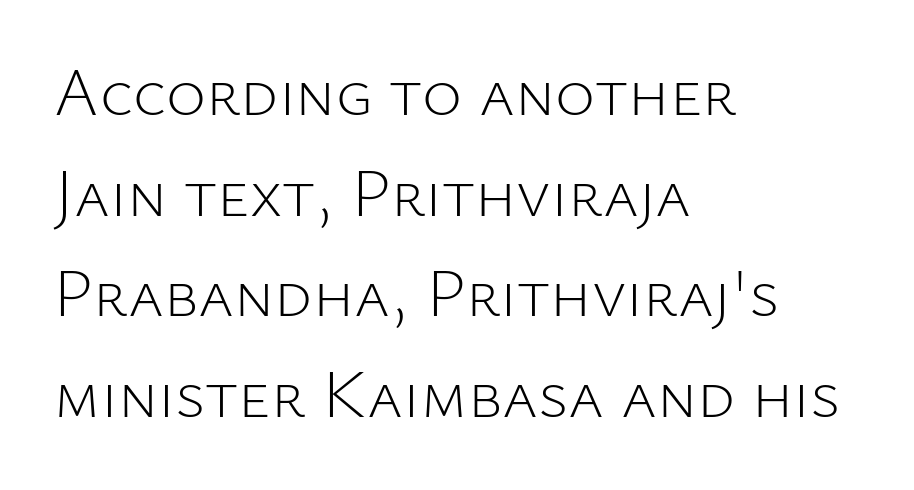
{"serif": "no", "italic": "no", "bold": "no", "weight": "light", "width": "normal", "stroke_contrast": "low", "x_height": "medium", "monospaced": "no", "underline": "no", "align": "left", "line_spacing": "normal", "line_spacing_ratio": 1.48, "letter_spacing": "normal", "letter_spacing_em": 0.0, "glyph_px": 68}
